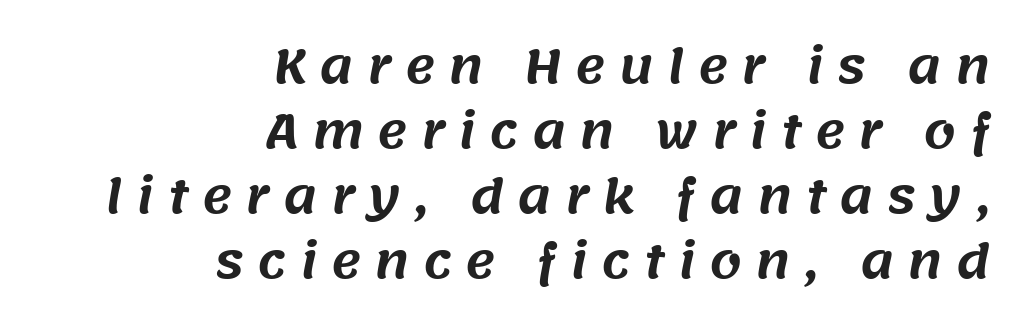
The image shows 46 px sans-serif type; set right-aligned, normal line spacing (1.41x), unusually wide letter spacing (+0.29 em), not underlined; medium stroke contrast and a large x-height.
